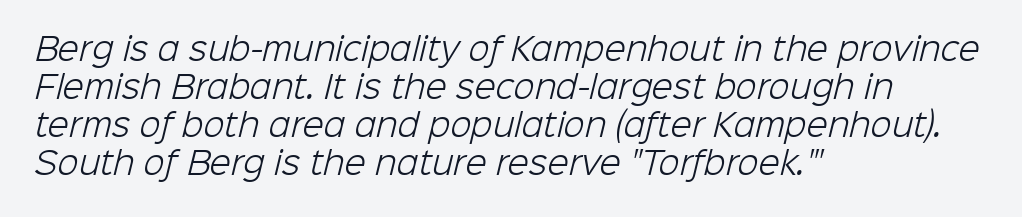
{"serif": "no", "bold": "no", "weight": "light", "width": "normal", "stroke_contrast": "low", "x_height": "medium", "monospaced": "no", "underline": "no", "align": "left", "line_spacing_ratio": 1.23, "letter_spacing": "normal", "letter_spacing_em": 0.0, "glyph_px": 31}
